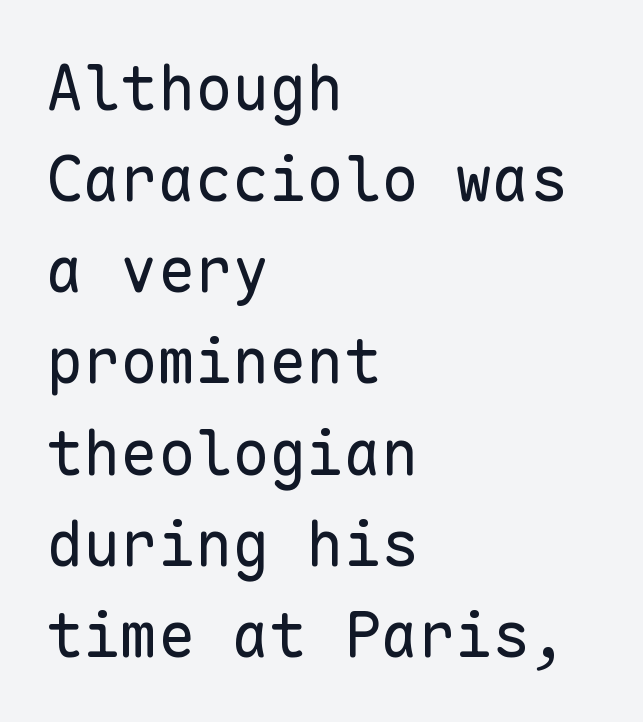
{"serif": "no", "italic": "no", "bold": "no", "weight": "regular", "width": "normal", "stroke_contrast": "low", "x_height": "medium", "monospaced": "yes", "underline": "no", "align": "left", "line_spacing": "normal", "line_spacing_ratio": 1.47, "letter_spacing": "normal", "letter_spacing_em": 0.0, "glyph_px": 62}
